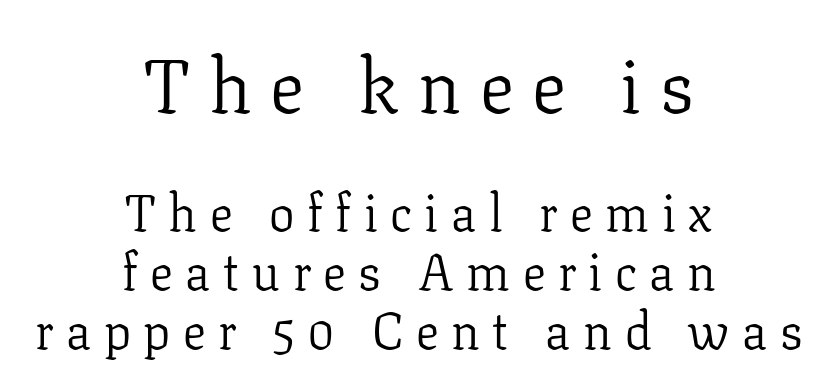
Looks like regular typesetting: each glyph gets only the width it needs. Look at the bottom of the vertical strokes: they flare into serifs here. It's the straight-up-and-down kind of type. You could only call the tracking loose — the letters float apart. These lines are centered, leaving both edges ragged. The gap between lines stays unmarked.
